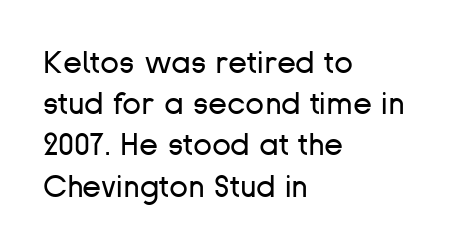
The lines sit at an ordinary, default distance from one another. The typesetter chose a ragged-right arrangement here. Serif or sans? Sans — the stroke terminals are bare. Nobody touched the tracking dial on this one. No heavy texture on the line: the type isn't bold.
